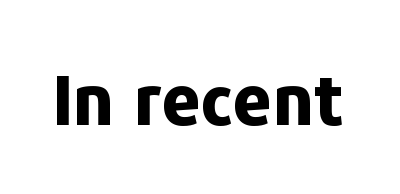
{"serif": "no", "italic": "no", "bold": "yes", "weight": "bold", "width": "normal", "stroke_contrast": "low", "x_height": "medium", "monospaced": "no", "underline": "no", "letter_spacing": "normal", "letter_spacing_em": 0.0, "glyph_px": 69}
